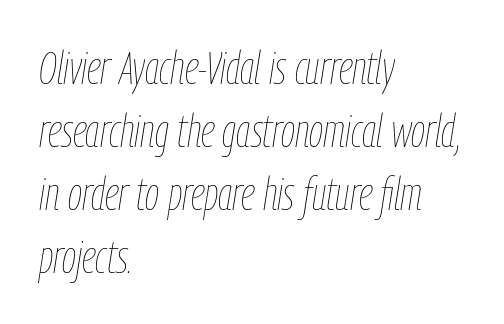
{"italic": "yes", "lean": "right", "slant_degrees": 9, "bold": "no", "weight": "thin", "width": "condensed", "stroke_contrast": "low", "x_height": "medium", "monospaced": "no", "underline": "no", "align": "left", "line_spacing": "normal", "line_spacing_ratio": 1.37, "letter_spacing": "normal", "letter_spacing_em": 0.0, "glyph_px": 46}
